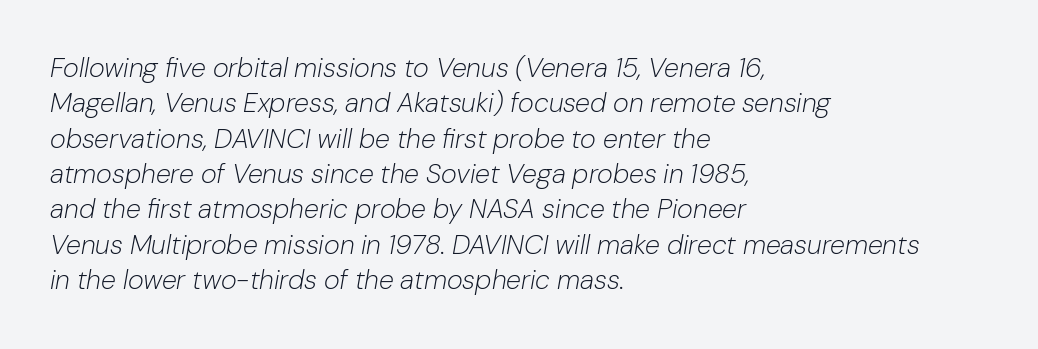
The image shows 27 px text type, italic (leaning right); set left-aligned, normal line spacing (1.31x), normal letter spacing, not underlined.
